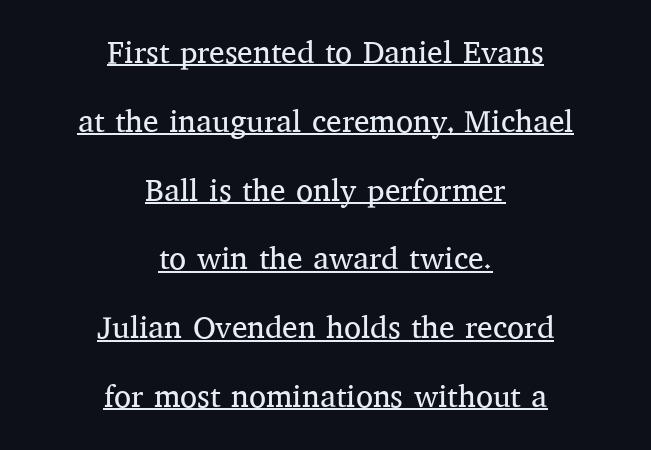
{"serif": "yes", "italic": "no", "bold": "no", "weight": "regular", "width": "normal", "stroke_contrast": "medium", "x_height": "medium", "monospaced": "no", "underline": "yes", "align": "center", "line_spacing": "loose", "line_spacing_ratio": 2.22, "letter_spacing": "normal", "letter_spacing_em": 0.0, "glyph_px": 31}
